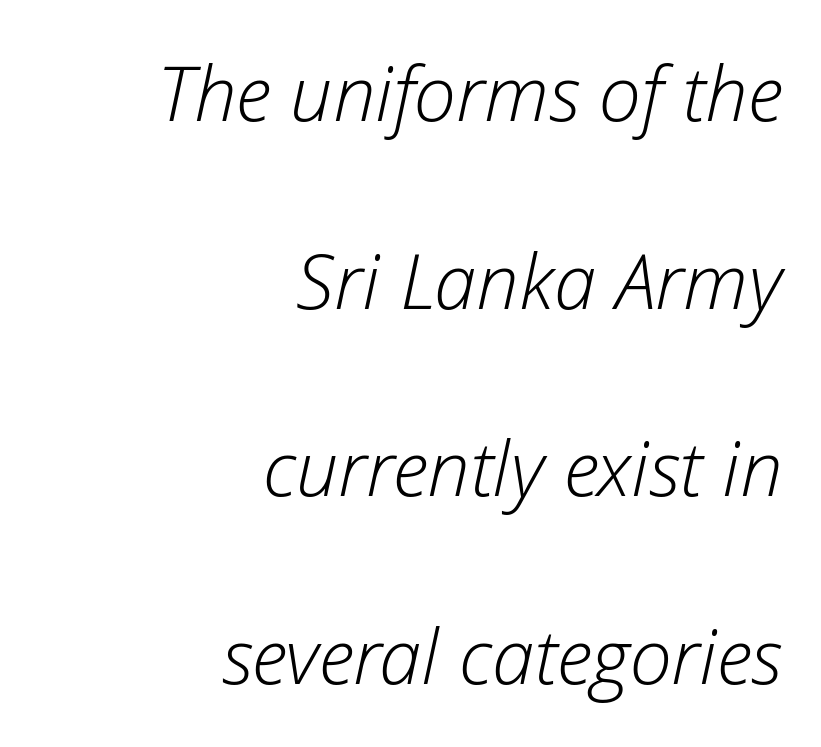
{"italic": "yes", "lean": "right", "slant_degrees": 12, "bold": "no", "weight": "light", "width": "normal", "stroke_contrast": "low", "x_height": "medium", "monospaced": "no", "underline": "no", "align": "right", "line_spacing": "loose", "line_spacing_ratio": 2.47, "letter_spacing": "normal", "letter_spacing_em": 0.0, "glyph_px": 76}
